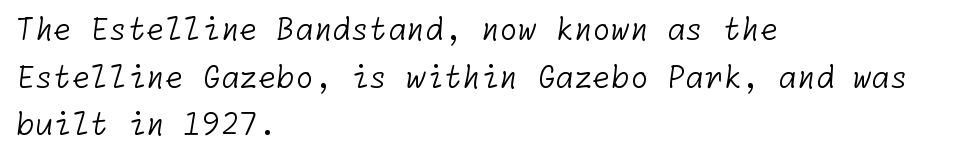
{"serif": "no", "bold": "no", "weight": "light", "width": "normal", "stroke_contrast": "low", "x_height": "medium", "underline": "no", "align": "left", "line_spacing": "normal", "line_spacing_ratio": 1.59, "letter_spacing": "normal", "letter_spacing_em": 0.0, "glyph_px": 30}
